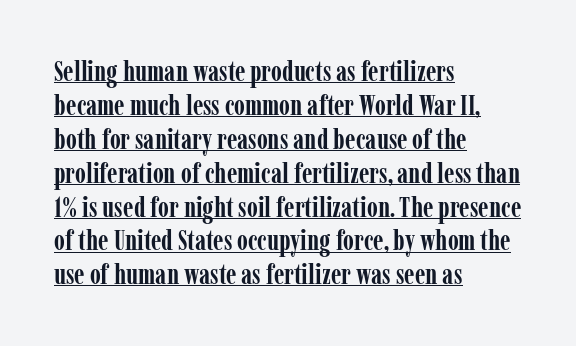
Q: Is the text bold? A: Yes.
Q: Is the text italic (slanted)? A: No, it is upright.
Q: Is the typeface a serif or a sans-serif typeface? A: Serif.
Q: Is the text underlined? A: Yes.
Q: How is the paragraph aligned? A: Left-aligned.
Q: Is the spacing between letters normal or unusually wide? A: Normal.
Q: Width (condensed, normal, or wide)? A: Condensed.
Q: Stroke contrast? A: Low.
Q: x-height? A: Medium.
Q: Monospaced? A: No.
